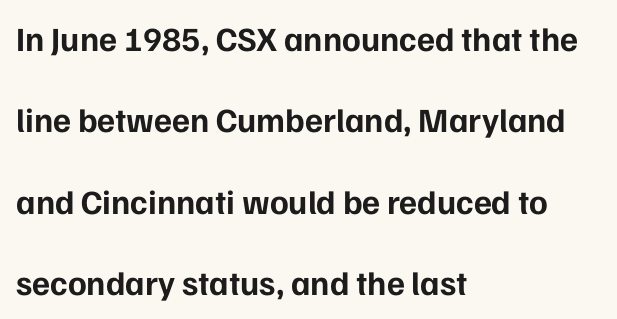
Q: Is the text bold? A: Yes.
Q: Is the text italic (slanted)? A: No, it is upright.
Q: Is the typeface a serif or a sans-serif typeface? A: Sans-serif.
Q: Is the text underlined? A: No.
Q: How is the paragraph aligned? A: Left-aligned.
Q: Is the spacing between letters normal or unusually wide? A: Normal.
Q: Is the spacing between lines tight, normal or loose? A: Loose.
Q: Width (condensed, normal, or wide)? A: Normal.
Q: Stroke contrast? A: Low.
Q: x-height? A: Medium.
Q: Monospaced? A: No.
